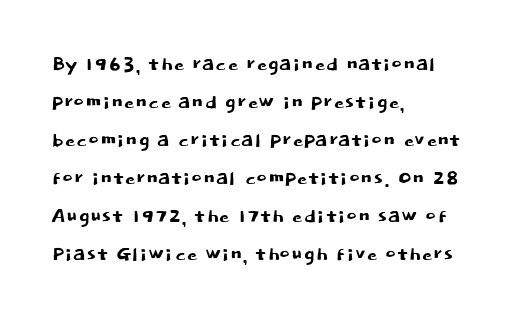
Vertical strokes here are truly vertical. Inter-character spacing is left at the font's built-in metrics. Beneath every word, the page is bare. The typesetter chose a ragged-right arrangement here. Quick note: interline space is typical.
